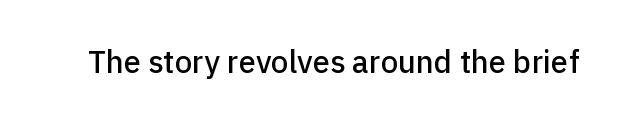
{"serif": "no", "italic": "no", "width": "normal", "stroke_contrast": "low", "x_height": "medium", "monospaced": "no", "underline": "no", "letter_spacing": "normal", "letter_spacing_em": 0.0, "glyph_px": 31}
